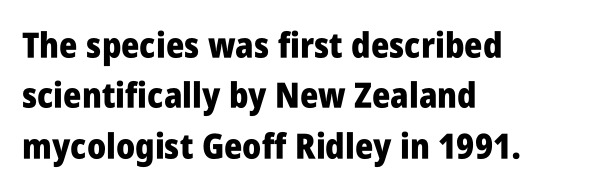
Q: Is the text bold? A: Yes.
Q: Is the text italic (slanted)? A: No, it is upright.
Q: Is the typeface a serif or a sans-serif typeface? A: Sans-serif.
Q: Is the text underlined? A: No.
Q: How is the paragraph aligned? A: Left-aligned.
Q: Is the spacing between letters normal or unusually wide? A: Normal.
Q: Is the spacing between lines tight, normal or loose? A: Normal.
Q: Width (condensed, normal, or wide)? A: Condensed.
Q: Stroke contrast? A: Low.
Q: x-height? A: Large.
Q: Monospaced? A: No.
